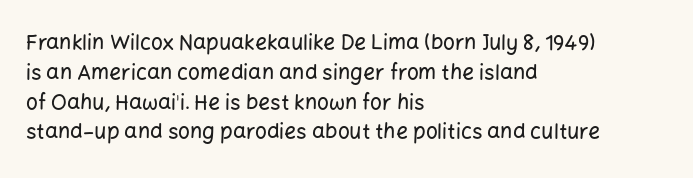
{"italic": "no", "underline": "no", "align": "left", "line_spacing": "normal", "line_spacing_ratio": 1.42, "letter_spacing": "normal", "letter_spacing_em": 0.0, "glyph_px": 21}
